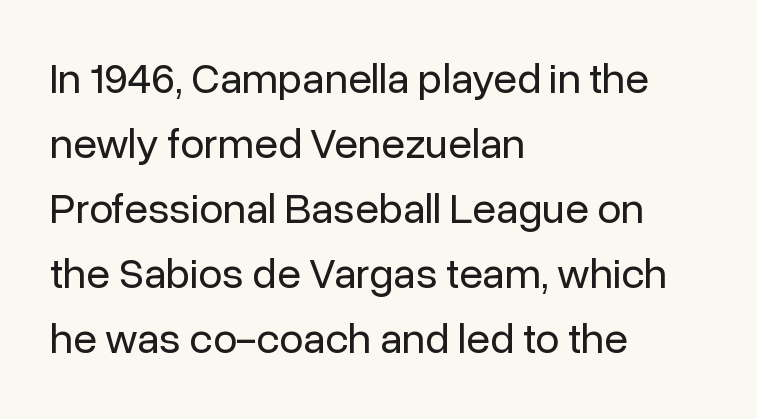
{"serif": "no", "italic": "no", "bold": "no", "weight": "regular", "width": "normal", "stroke_contrast": "low", "x_height": "medium", "monospaced": "no", "underline": "no", "align": "left", "line_spacing": "normal", "line_spacing_ratio": 1.51, "letter_spacing": "normal", "letter_spacing_em": 0.0, "glyph_px": 43}
